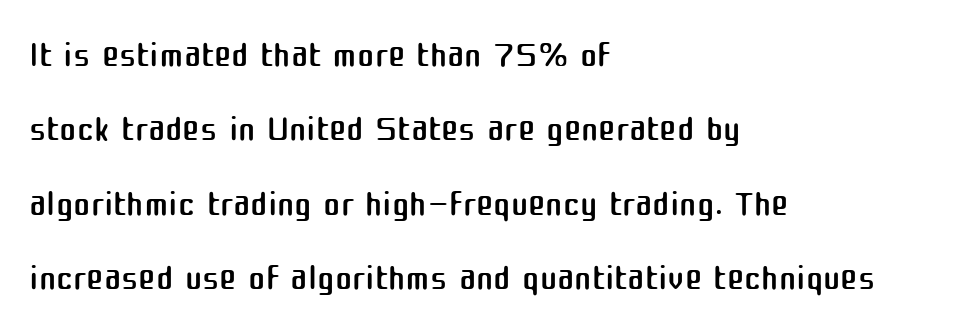
The image shows 52 px regular-weight sans-serif type, upright; set left-aligned, normal line spacing (1.43x), normal letter spacing, not underlined; medium stroke contrast and a medium x-height.
